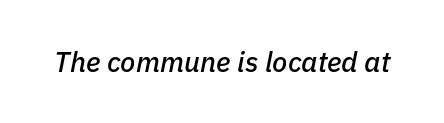
The image shows 28 px text type, italic (leaning right); set normal letter spacing, not underlined; low stroke contrast and a medium x-height.
